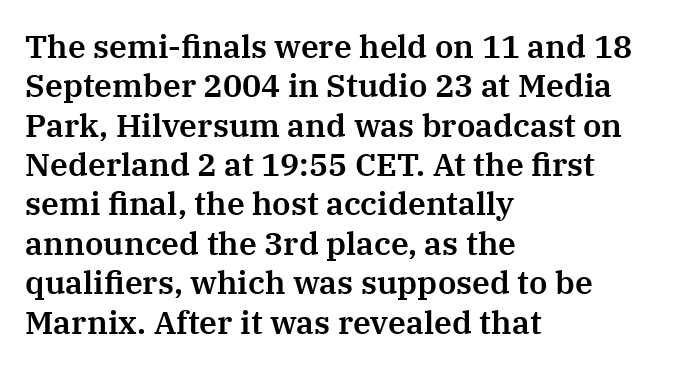
The image shows 32 px serif type, upright; set left-aligned, line spacing 1.23x, normal letter spacing, not underlined; medium stroke contrast and a medium x-height.
